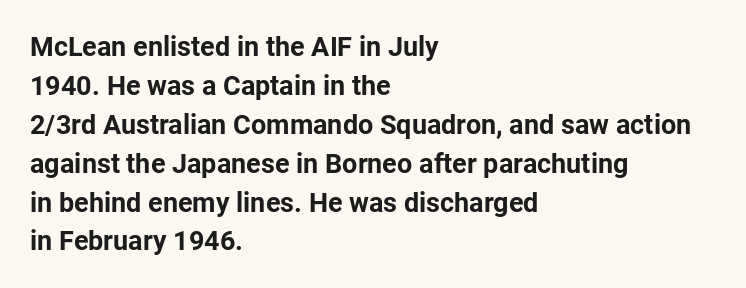
Q: Is the text bold? A: Yes.
Q: Is the text italic (slanted)? A: No, it is upright.
Q: Is the text underlined? A: No.
Q: How is the paragraph aligned? A: Left-aligned.
Q: Is the spacing between letters normal or unusually wide? A: Normal.
Q: Is the spacing between lines tight, normal or loose? A: Normal.
